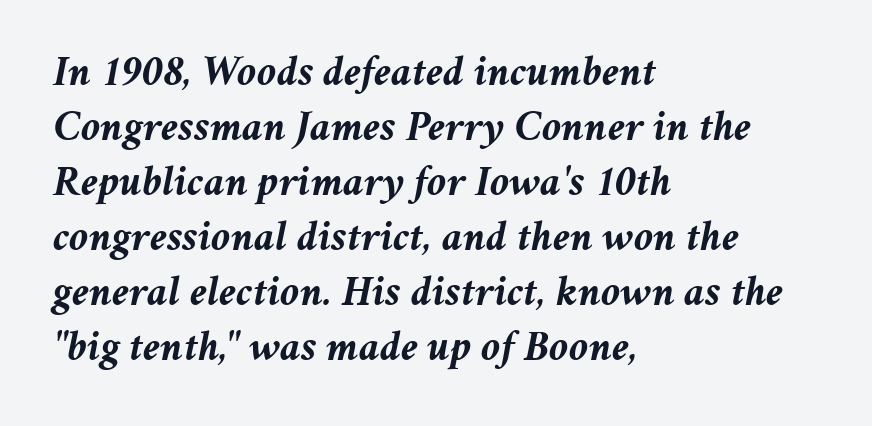
{"italic": "yes", "lean": "right", "slant_degrees": 11, "bold": "yes", "weight": "semibold", "width": "normal", "stroke_contrast": "medium", "x_height": "medium", "monospaced": "no", "underline": "no", "align": "left", "line_spacing": "normal", "line_spacing_ratio": 1.28, "letter_spacing": "normal", "letter_spacing_em": 0.0, "glyph_px": 43}
